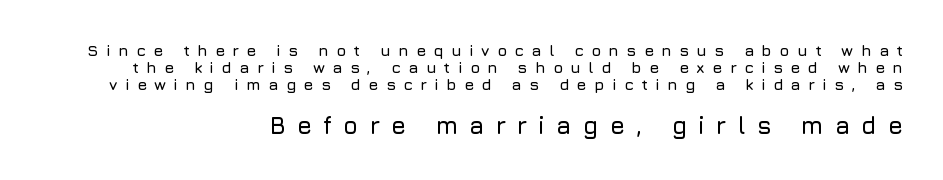
The rag falls on the left side of this text block. Line spacing here is tight. Glance below the letters and you will spot only blank space. The lower block of text is set noticeably larger than the block above it.
